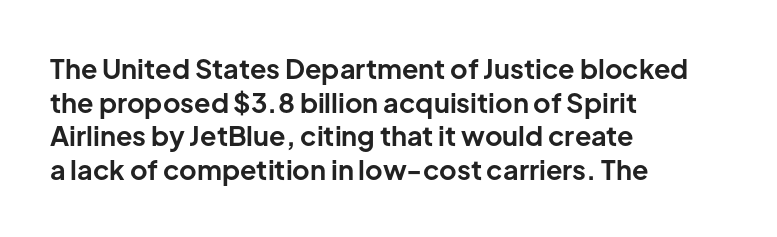
Q: Is the text bold? A: Yes.
Q: Is the text italic (slanted)? A: No, it is upright.
Q: Is the text underlined? A: No.
Q: How is the paragraph aligned? A: Left-aligned.
Q: Is the spacing between letters normal or unusually wide? A: Normal.
Q: Is the spacing between lines tight, normal or loose? A: Normal.
